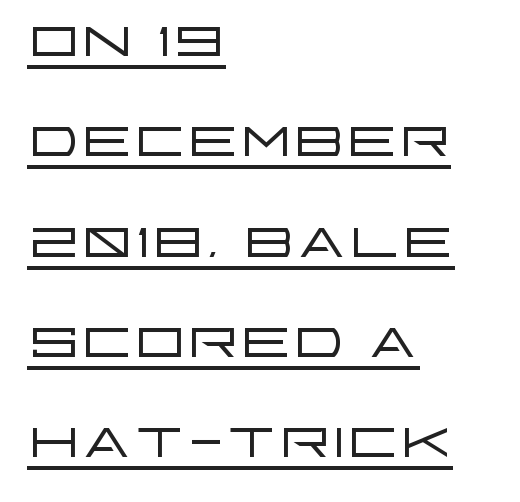
{"serif": "no", "italic": "no", "bold": "no", "weight": "light", "width": "wide", "stroke_contrast": "low", "x_height": "large", "monospaced": "no", "underline": "yes", "align": "left", "line_spacing": "normal", "line_spacing_ratio": 1.27, "letter_spacing": "normal", "letter_spacing_em": 0.0, "glyph_px": 79}
